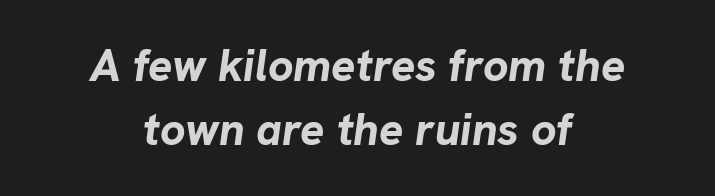
{"italic": "yes", "lean": "right", "slant_degrees": 8, "bold": "yes", "weight": "bold", "width": "normal", "stroke_contrast": "low", "x_height": "medium", "monospaced": "no", "underline": "no", "align": "center", "line_spacing": "normal", "line_spacing_ratio": 1.43, "letter_spacing": "normal", "letter_spacing_em": 0.0, "glyph_px": 45}
